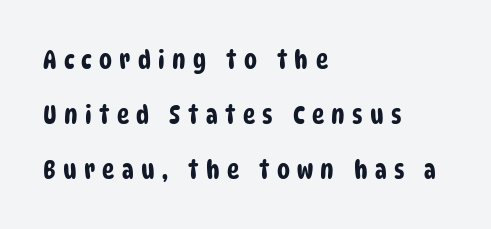
{"underline": "no", "align": "left", "line_spacing": "loose", "line_spacing_ratio": 2.11, "letter_spacing": "wide", "letter_spacing_em": 0.28, "glyph_px": 26}
